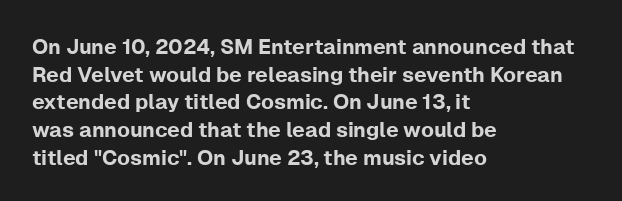
The image shows 21 px text type, upright; set left-aligned, normal line spacing (1.32x), normal letter spacing, not underlined.
